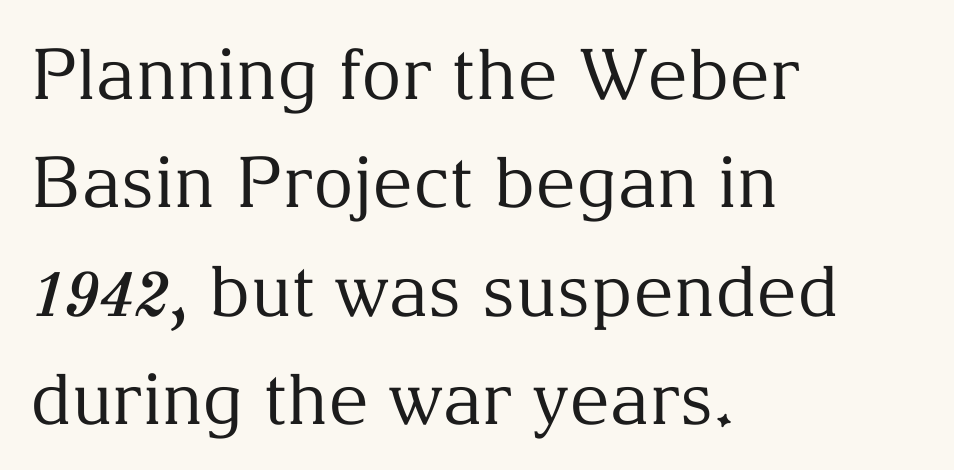
Q: Is the text bold? A: No.
Q: Is the text italic (slanted)? A: No, it is upright.
Q: Is the typeface a serif or a sans-serif typeface? A: Serif.
Q: Is the text underlined? A: No.
Q: How is the paragraph aligned? A: Left-aligned.
Q: Is the spacing between letters normal or unusually wide? A: Normal.
Q: Is the spacing between lines tight, normal or loose? A: Normal.
Q: Width (condensed, normal, or wide)? A: Normal.
Q: Stroke contrast? A: Medium.
Q: x-height? A: Medium.
Q: Monospaced? A: No.
